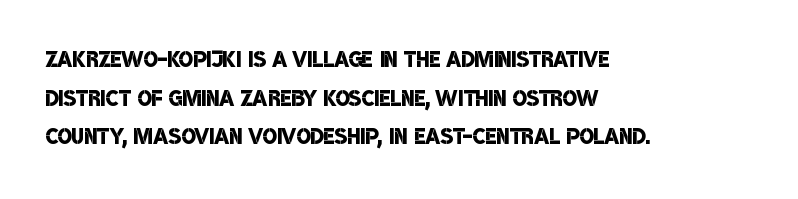
Successive baselines arrive at the customary interval. Is the type bold? Partly — it's a semibold, heavier than regular but not fully bold. Quick note: underline off. Spacing verdict: proportional, widths tailored to each character.
